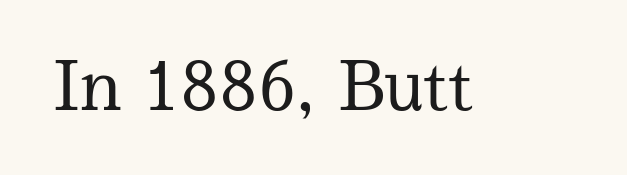
Q: Is the text bold? A: No.
Q: Is the text italic (slanted)? A: No, it is upright.
Q: Is the typeface a serif or a sans-serif typeface? A: Serif.
Q: Is the text underlined? A: No.
Q: Is the spacing between letters normal or unusually wide? A: Normal.
Q: Width (condensed, normal, or wide)? A: Normal.
Q: Stroke contrast? A: Medium.
Q: x-height? A: Medium.
Q: Monospaced? A: No.
